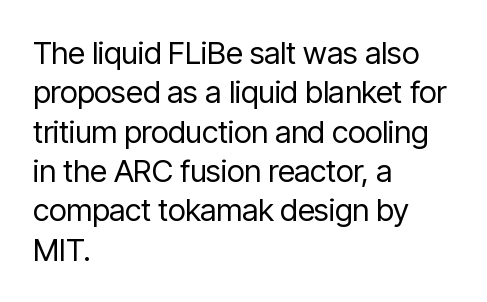
Q: Is the text bold? A: No.
Q: Is the text italic (slanted)? A: No, it is upright.
Q: Is the typeface a serif or a sans-serif typeface? A: Sans-serif.
Q: Is the text underlined? A: No.
Q: How is the paragraph aligned? A: Left-aligned.
Q: Is the spacing between letters normal or unusually wide? A: Normal.
Q: Is the spacing between lines tight, normal or loose? A: Normal.
Q: Width (condensed, normal, or wide)? A: Condensed.
Q: Stroke contrast? A: Low.
Q: x-height? A: Medium.
Q: Monospaced? A: No.
